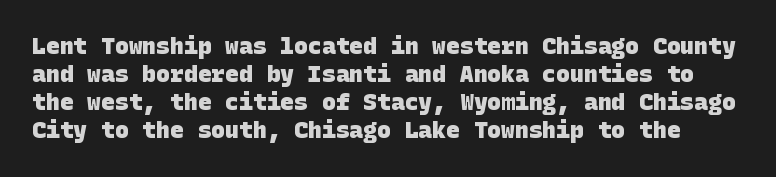
Weight check: bold — yes, fully. The gap between lines stays unmarked. Tracking here is standard; glyphs follow each other at the usual distance.
